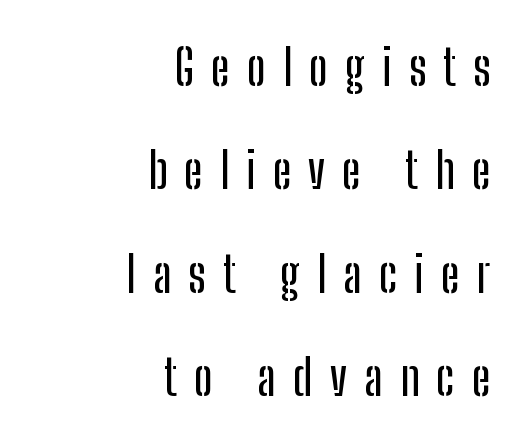
{"serif": "no", "italic": "no", "width": "condensed", "stroke_contrast": "low", "x_height": "medium", "monospaced": "no", "underline": "no", "align": "right", "line_spacing": "loose", "line_spacing_ratio": 2.11, "letter_spacing": "wide", "letter_spacing_em": 0.35, "glyph_px": 49}
